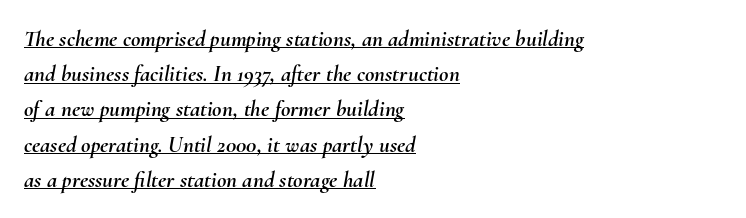
The image shows 23 px text type, italic (leaning right); set left-aligned, normal line spacing (1.53x), normal letter spacing, underlined.
